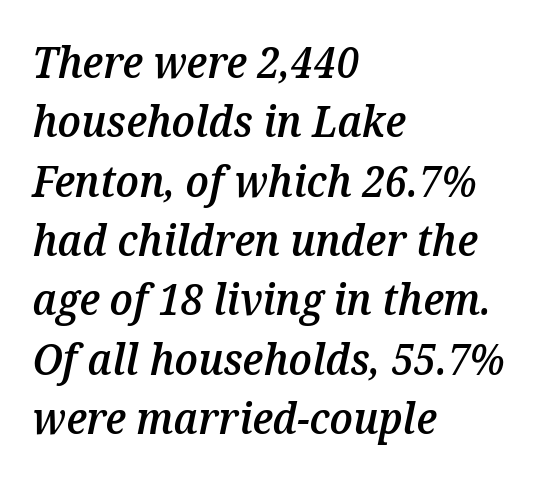
Letters rest on an invisible, unmarked baseline. The glyphs look as if they've been sheared to an angle. These lines carry some extra weight — a demibold, not a full bold. If you measured baseline to baseline, you'd find a middling distance.
